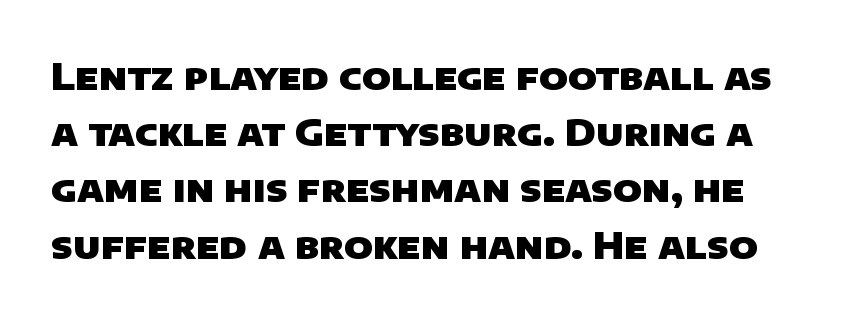
Q: Is the text bold? A: Yes.
Q: Is the typeface a serif or a sans-serif typeface? A: Sans-serif.
Q: Is the text underlined? A: No.
Q: Is the spacing between letters normal or unusually wide? A: Normal.
Q: Is the spacing between lines tight, normal or loose? A: Normal.
Q: Width (condensed, normal, or wide)? A: Normal.
Q: Stroke contrast? A: Low.
Q: x-height? A: Large.
Q: Monospaced? A: No.
